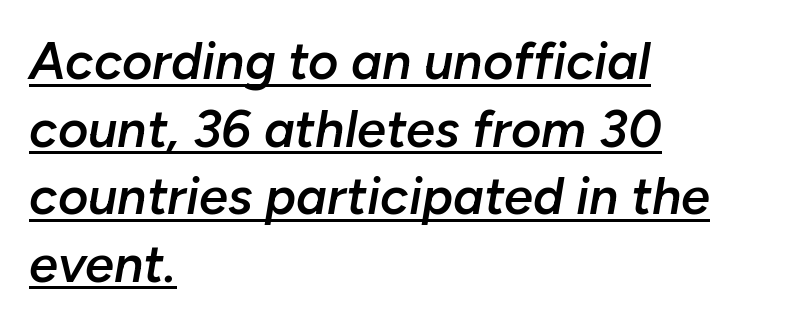
The image shows 52 px semibold type, italic (leaning right); set left-aligned, normal line spacing (1.3x), normal letter spacing, underlined; low stroke contrast and a medium x-height.
